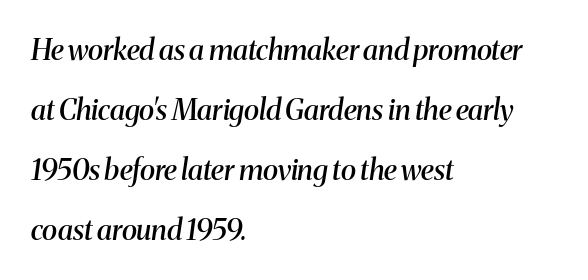
How are the letters spaced? Ordinarily, with no added tracking. Emphasis-style slanted type is in use. The block of text is sparse from top to bottom, with ample space between rows. The face used here is a semibold: visibly heavier than regular, lighter than bold. The passage is arranged the way most books set body copy — flush left.
